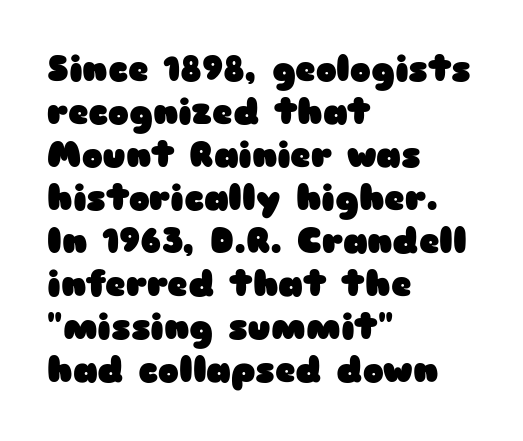
Q: Is the text bold? A: Yes.
Q: Is the text italic (slanted)? A: No, it is upright.
Q: Is the typeface a serif or a sans-serif typeface? A: Sans-serif.
Q: Is the text underlined? A: No.
Q: How is the paragraph aligned? A: Left-aligned.
Q: Is the spacing between letters normal or unusually wide? A: Normal.
Q: Width (condensed, normal, or wide)? A: Wide.
Q: Stroke contrast? A: Low.
Q: x-height? A: Medium.
Q: Monospaced? A: No.
